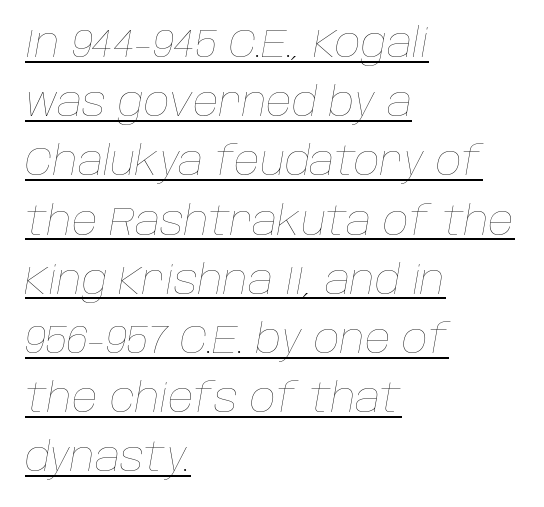
The image shows 40 px thin type, italic (leaning right); set left-aligned, normal line spacing (1.48x), normal letter spacing, underlined; low stroke contrast and a large x-height.
